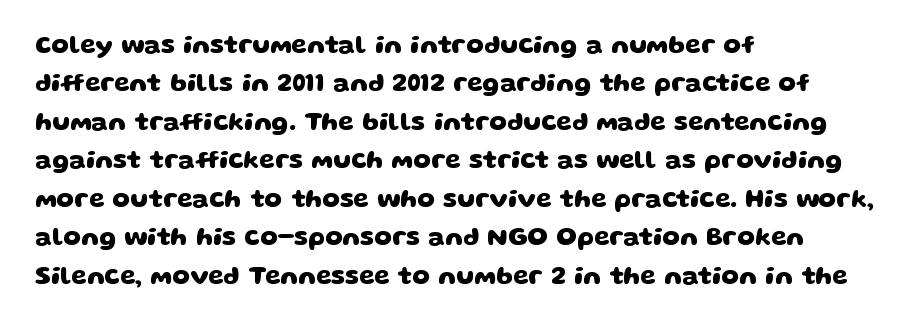
The image shows 25 px bold type; set left-aligned, normal line spacing (1.54x), normal letter spacing, not underlined.
